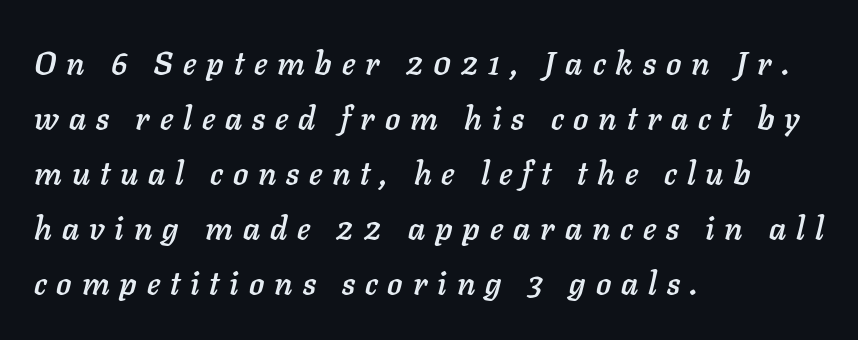
The image shows 32 px text type, italic (leaning right); set left-aligned, line spacing 1.72x, unusually wide letter spacing (+0.31 em), not underlined; low stroke contrast and a medium x-height.
